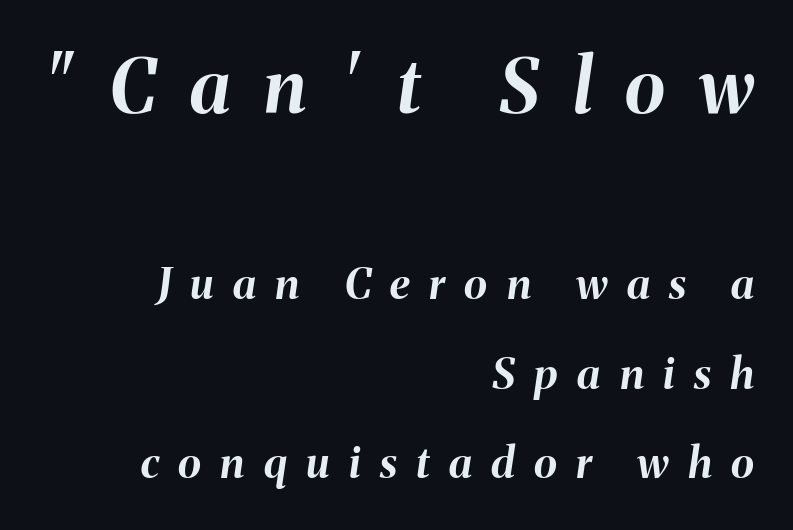
The image shows 75 px bold type, italic (leaning right); set right-aligned, loose line spacing (2.09x), unusually wide letter spacing (+0.45 em), not underlined; the first (top) block is 1.74x larger; medium stroke contrast and a medium x-height.
